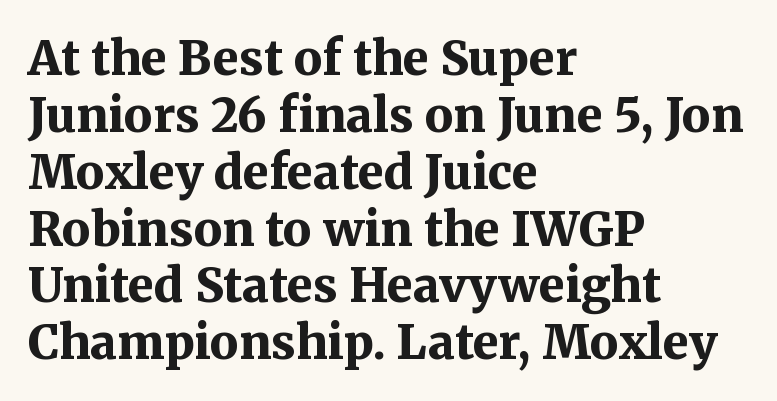
The image shows 47 px bold serif type, upright; set left-aligned, line spacing 1.21x, normal letter spacing, not underlined; medium stroke contrast and a medium x-height.
